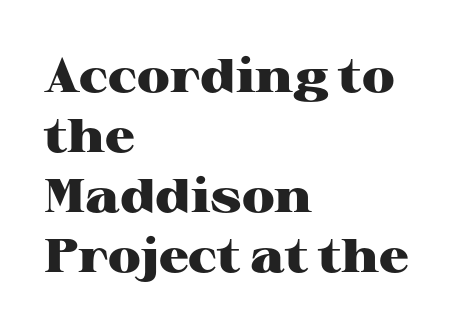
The image shows 47 px heavy, wide serif type, upright; set left-aligned, normal line spacing (1.28x), normal letter spacing, not underlined; high stroke contrast and a medium x-height.
